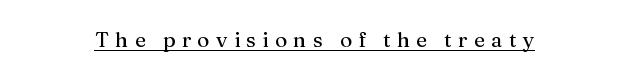
Q: Is the text italic (slanted)? A: No, it is upright.
Q: Is the text underlined? A: Yes.
Q: Is the spacing between letters normal or unusually wide? A: Unusually wide.
